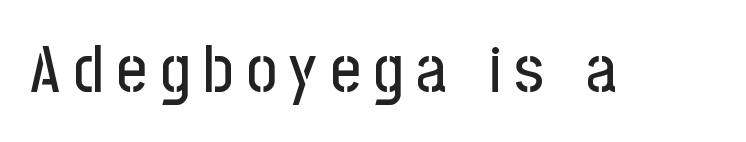
Q: Is the text italic (slanted)? A: No, it is upright.
Q: Is the typeface a serif or a sans-serif typeface? A: Sans-serif.
Q: Is the text underlined? A: No.
Q: Is the spacing between letters normal or unusually wide? A: Unusually wide.
Q: Width (condensed, normal, or wide)? A: Condensed.
Q: Stroke contrast? A: Low.
Q: x-height? A: Medium.
Q: Monospaced? A: No.
